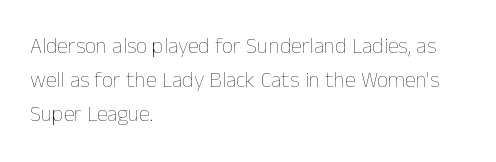
Q: Is the text bold? A: No.
Q: Is the text italic (slanted)? A: No, it is upright.
Q: Is the text underlined? A: No.
Q: How is the paragraph aligned? A: Left-aligned.
Q: Is the spacing between letters normal or unusually wide? A: Normal.
Q: Is the spacing between lines tight, normal or loose? A: Normal.
